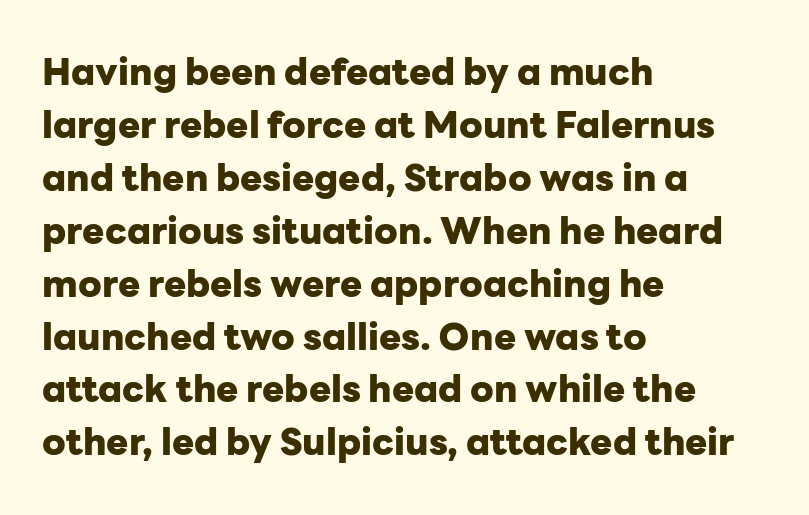
Spacing verdict: proportional, widths tailored to each character. You'd pick this weight for a headline — it's a proper bold. In terms of letterspacing, this is plain default setting. No feet cap the strokes, marking this as sans-serif type. Ordinary non-slanted type is in use.
